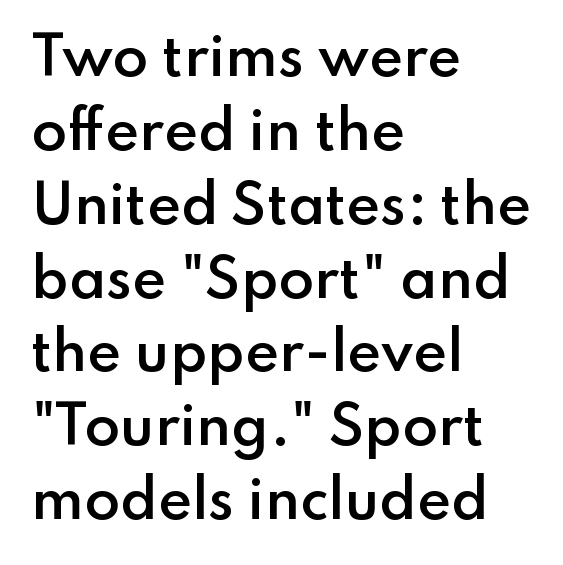
{"serif": "no", "italic": "no", "bold": "semi", "weight": "semibold", "width": "normal", "stroke_contrast": "low", "x_height": "small", "monospaced": "no", "underline": "no", "align": "left", "line_spacing": "normal", "line_spacing_ratio": 1.42, "letter_spacing": "normal", "letter_spacing_em": 0.0, "glyph_px": 52}
